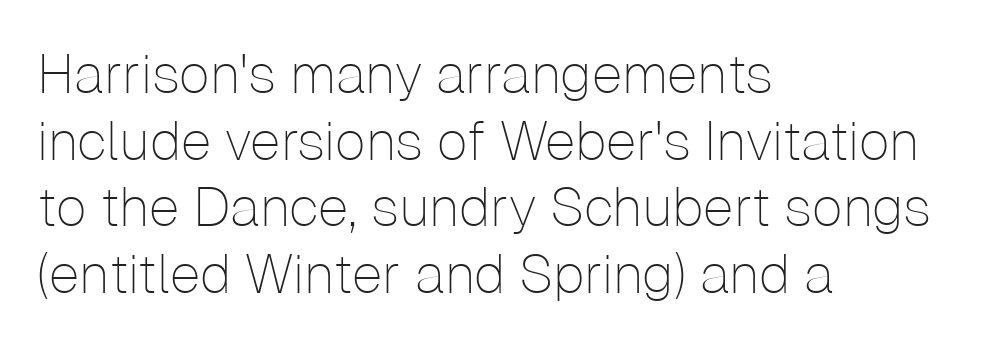
{"serif": "no", "italic": "no", "bold": "no", "weight": "thin", "width": "normal", "stroke_contrast": "low", "x_height": "medium", "monospaced": "no", "underline": "no", "align": "left", "line_spacing_ratio": 1.21, "letter_spacing": "normal", "letter_spacing_em": 0.0, "glyph_px": 55}
